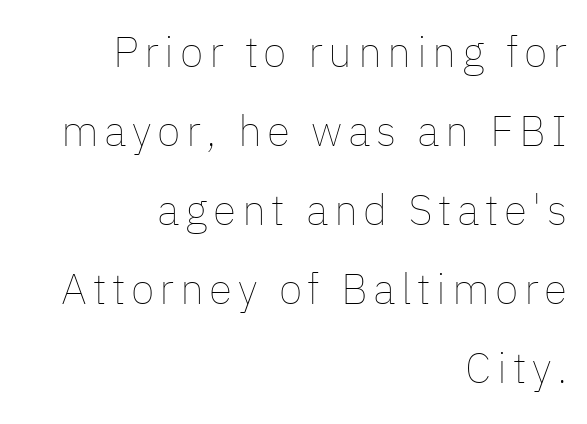
The image shows 43 px thin type, upright; set right-aligned, line spacing 1.84x, not underlined; low stroke contrast and a medium x-height.
